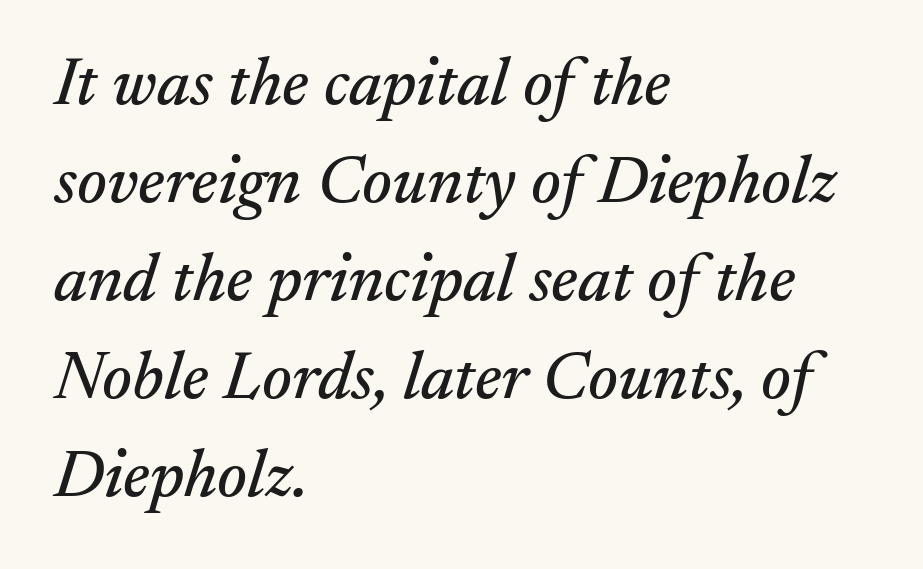
{"serif": "yes", "italic": "yes", "lean": "right", "slant_degrees": 17, "width": "normal", "stroke_contrast": "medium", "x_height": "small", "monospaced": "no", "underline": "no", "align": "left", "line_spacing": "normal", "line_spacing_ratio": 1.44, "letter_spacing": "normal", "letter_spacing_em": 0.0, "glyph_px": 68}
